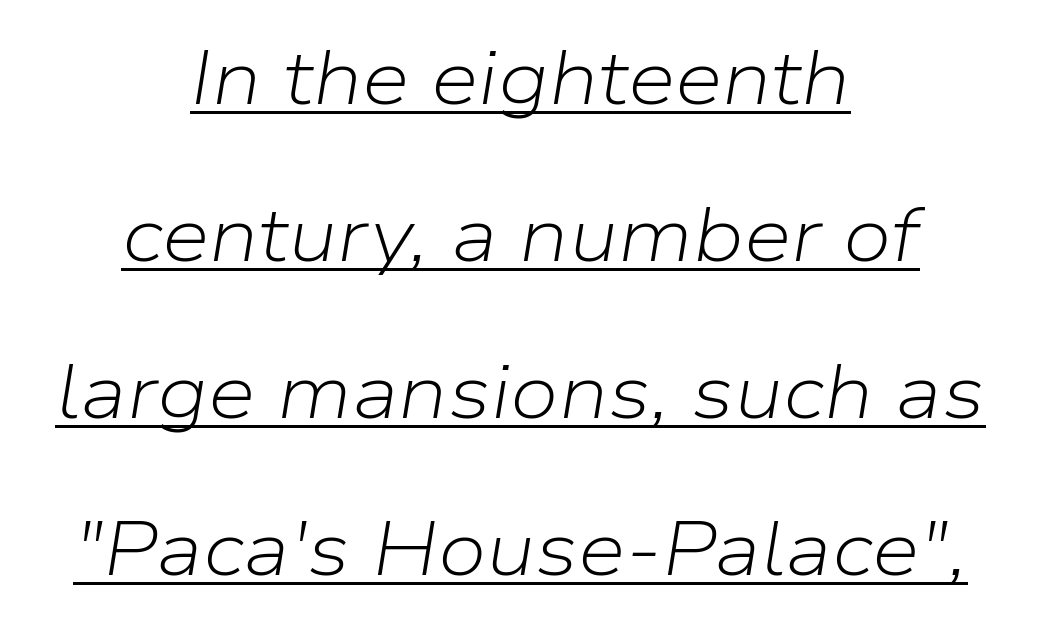
The image shows 77 px light type, italic (leaning right); set centered, loose line spacing (2.04x), normal letter spacing, underlined; low stroke contrast and a medium x-height.
